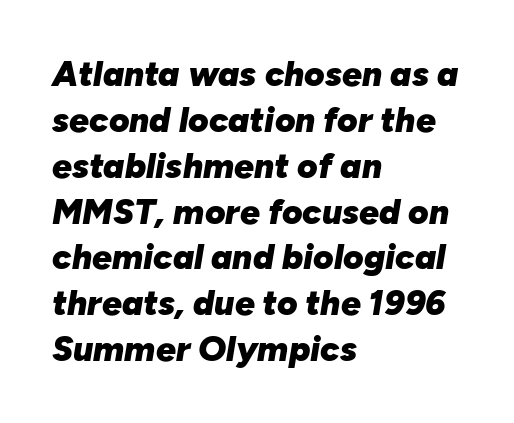
The rendering uses a moderate line-height, typical for paragraphs. No extra tracking has been applied to these lines. Each letter keeps its own natural width here, so spacing adapts to shape. This rendering features lettering with no underline. These lines carry a lot of weight — the face is fully bold.
